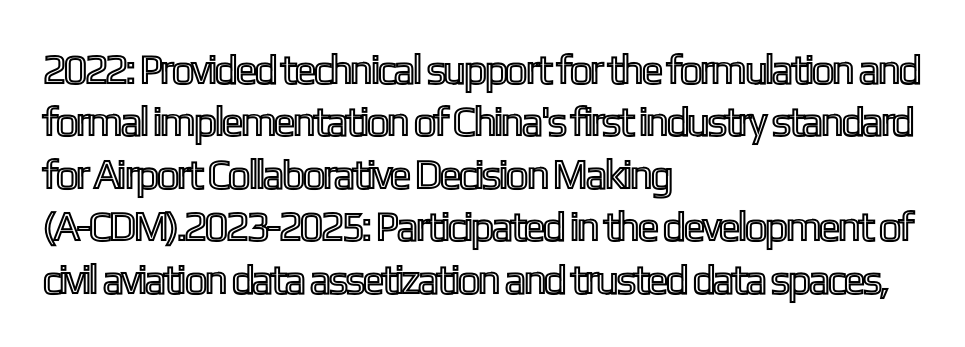
Q: Is the text italic (slanted)? A: No, it is upright.
Q: Is the text underlined? A: No.
Q: How is the paragraph aligned? A: Left-aligned.
Q: Is the spacing between letters normal or unusually wide? A: Normal.
Q: Is the spacing between lines tight, normal or loose? A: Normal.
Q: Width (condensed, normal, or wide)? A: Condensed.
Q: x-height? A: Medium.
Q: Monospaced? A: No.
